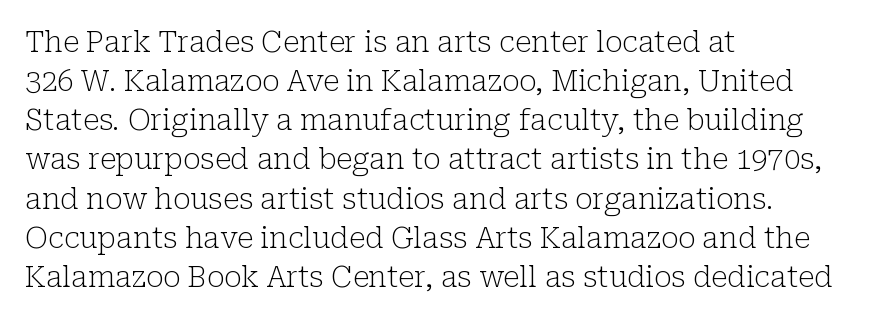
The letterforms sit at book weight or below. Has an underline been added? It has not. Think of a printed novel: that variable character pitch is what you see here. Each line starts at the same left margin while the right side varies.
